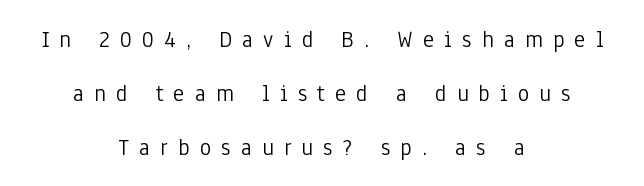
Q: Is the text bold? A: No.
Q: Is the text italic (slanted)? A: No, it is upright.
Q: Is the text underlined? A: No.
Q: How is the paragraph aligned? A: Centered.
Q: Is the spacing between letters normal or unusually wide? A: Unusually wide.
Q: Is the spacing between lines tight, normal or loose? A: Loose.
